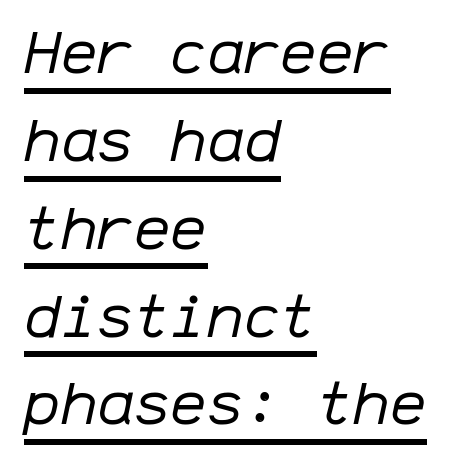
A student would call this left alignment; a typographer would say flush left, rag right. The specimen reads as italic at a glance. Letter spacing: default. A baseline rule has been typeset under these characters. The designer left line spacing at the default.
